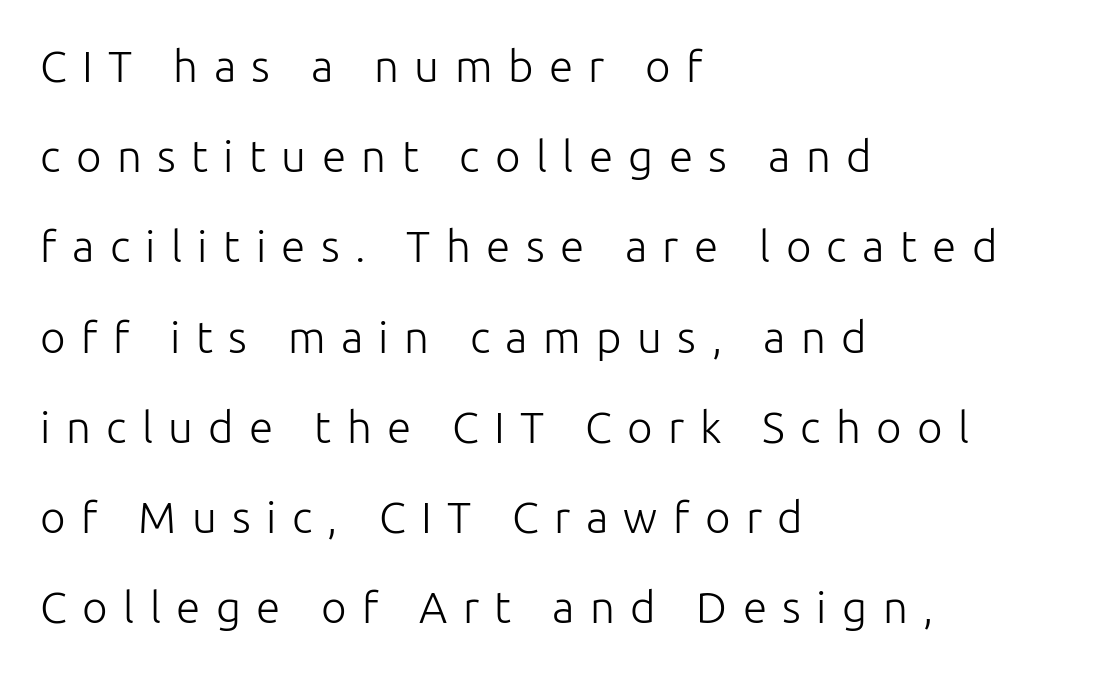
The image shows 44 px light sans-serif type, upright; set left-aligned, loose line spacing (2.05x), unusually wide letter spacing (+0.35 em), not underlined; low stroke contrast and a medium x-height.
